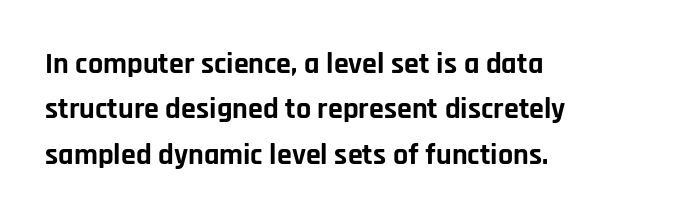
Left-aligned paragraph, ragged on the right. You can tell it's not italic because the verticals are truly vertical. I'd call this a sans setting — the letters go barefoot. There is no visible air inserted between adjacent glyphs. The block of text has a typical density, with ordinary space between rows.
